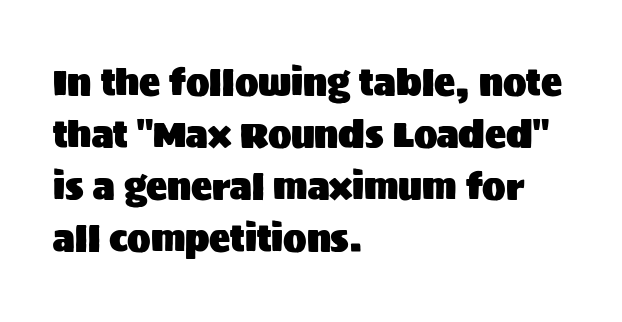
Quick note: interline space is typical. Any mark beneath the type? The region is blank. Posture: straight, roman, zero tilt. The text was rendered using a sans face with plain stroke endings. The letters sit at their default tracking, neither squeezed nor spread. The passage is arranged the way most books set body copy — flush left.
